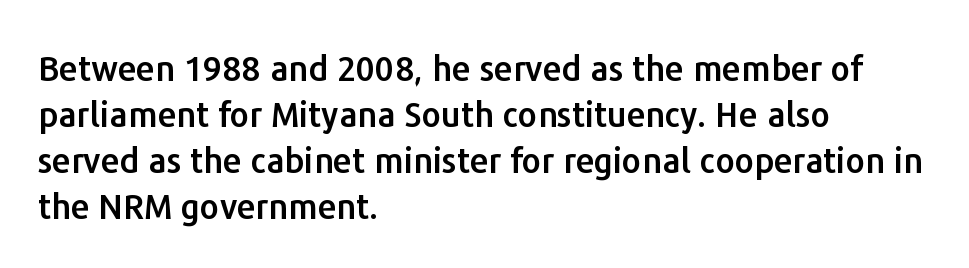
The image shows 34 px sans-serif type, upright; set left-aligned, normal line spacing (1.35x), normal letter spacing, not underlined; low stroke contrast and a medium x-height.
